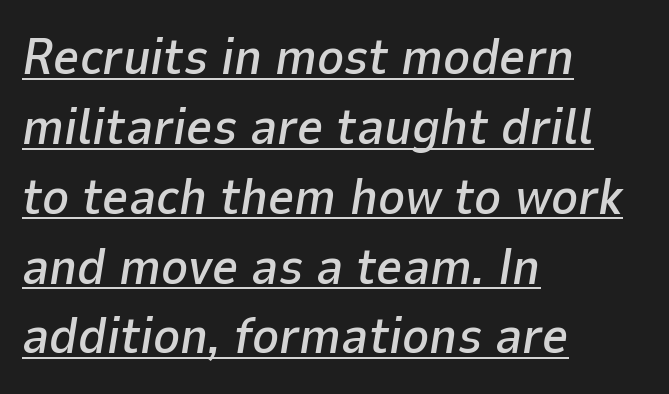
{"italic": "yes", "lean": "right", "slant_degrees": 9, "width": "normal", "stroke_contrast": "low", "x_height": "medium", "monospaced": "no", "underline": "yes", "align": "left", "line_spacing": "normal", "line_spacing_ratio": 1.37, "letter_spacing": "normal", "letter_spacing_em": 0.0, "glyph_px": 51}
